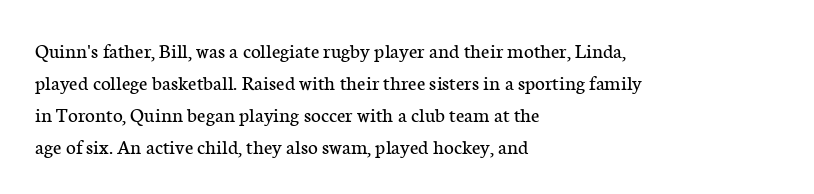
The image shows 21 px text type, upright; set left-aligned, normal line spacing (1.52x), normal letter spacing, not underlined.
